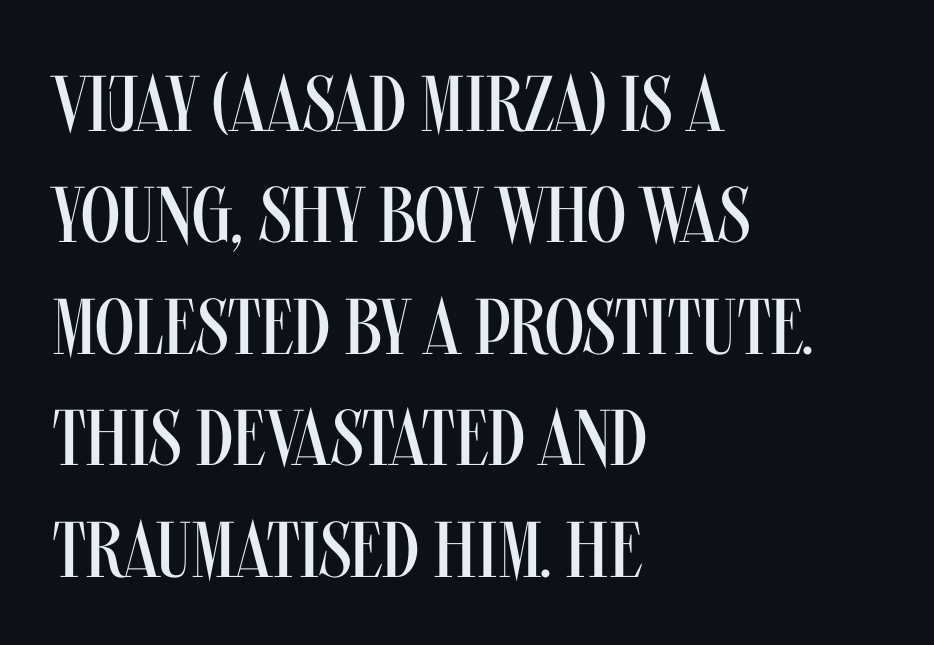
{"serif": "no", "italic": "no", "bold": "no", "weight": "regular", "width": "condensed", "stroke_contrast": "medium", "x_height": "large", "monospaced": "no", "underline": "no", "align": "left", "line_spacing": "normal", "line_spacing_ratio": 1.41, "letter_spacing": "normal", "letter_spacing_em": 0.0, "glyph_px": 79}
